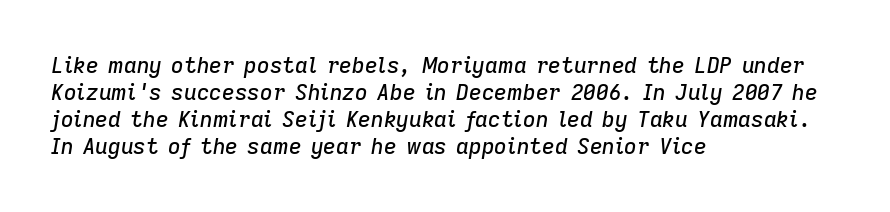
{"italic": "yes", "lean": "right", "slant_degrees": 9, "underline": "no", "align": "left", "line_spacing_ratio": 1.23, "letter_spacing": "normal", "letter_spacing_em": 0.0, "glyph_px": 22}
